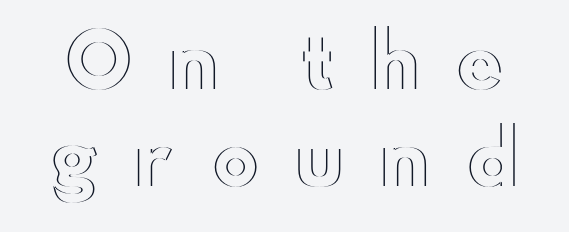
The image shows 73 px wide type, upright; set normal line spacing (1.33x), unusually wide letter spacing (+0.47 em), not underlined; a small x-height.
